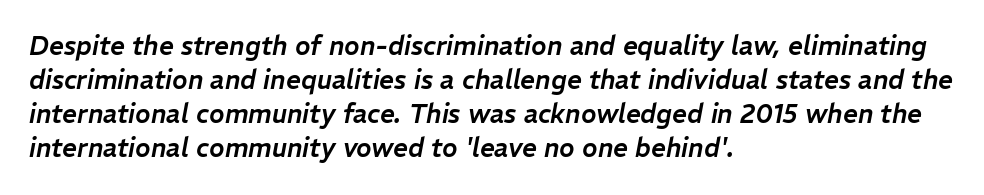
Q: Is the text italic (slanted)? A: Yes, it leans right by about 11 degrees.
Q: Is the text underlined? A: No.
Q: How is the paragraph aligned? A: Left-aligned.
Q: Is the spacing between letters normal or unusually wide? A: Normal.
Q: Is the spacing between lines tight, normal or loose? A: Normal.
